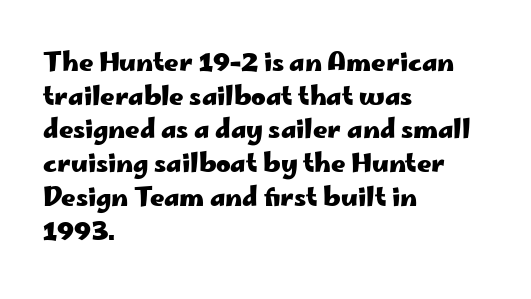
The image shows 25 px bold type, upright; set left-aligned, normal line spacing (1.35x), normal letter spacing, not underlined.
